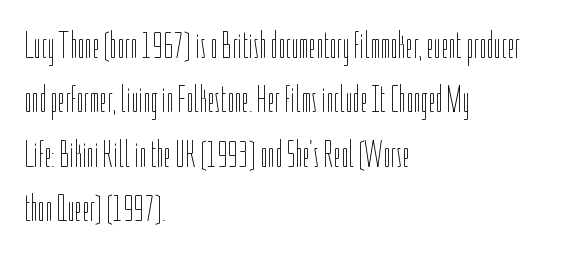
The image shows 37 px thin, condensed type, upright; set left-aligned, normal line spacing (1.47x), normal letter spacing, not underlined; low stroke contrast and a medium x-height.
